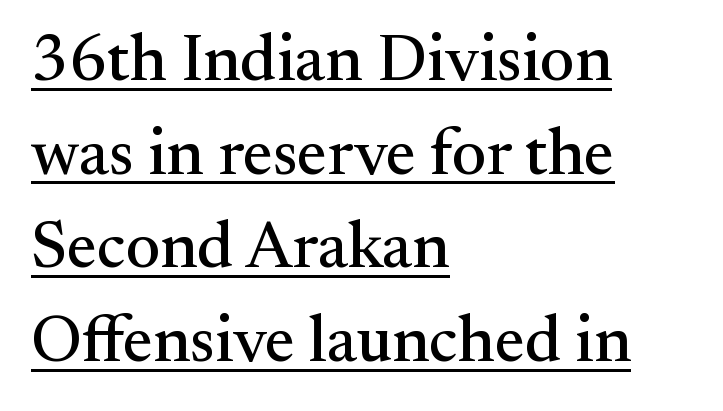
It's the straight-up-and-down kind of type. Is the block centered? No — it sits flush against the left margin. Quick note: interline space is typical. Observe the ordinary spacing: letters are neighbours, not strangers.
